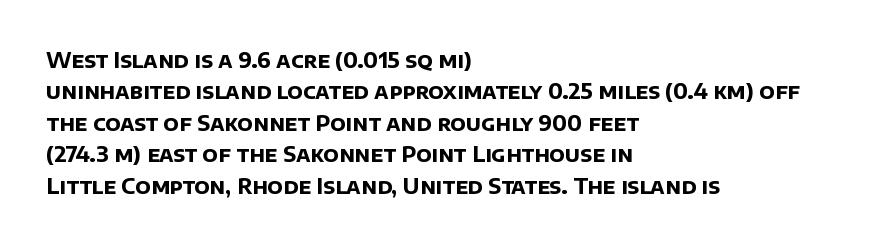
Thick stems and heavy bowls — unmistakably bold. Anything drawn beneath the words? Only blank space. There is no visible air inserted between adjacent glyphs. The rendering uses a moderate line-height, typical for paragraphs. The ragged edge is on the right, which tells us the setting is flush left.
